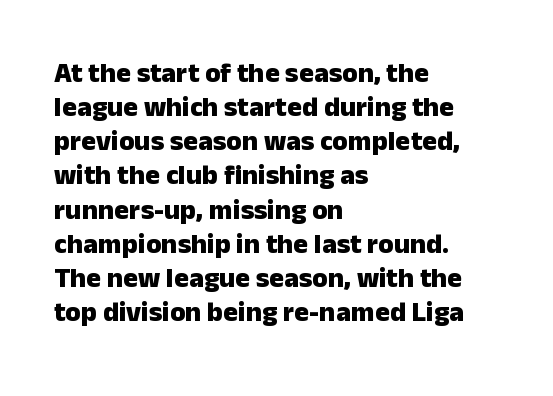
The image shows 28 px heavy sans-serif type, upright; set left-aligned, line spacing 1.22x, normal letter spacing, not underlined; low stroke contrast and a medium x-height.
